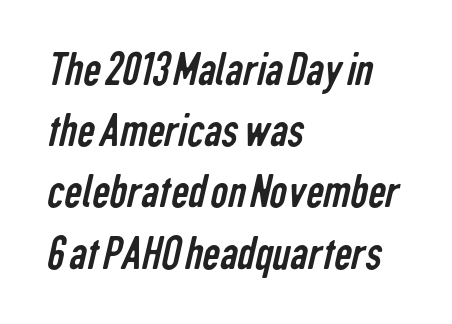
Bare-footed words on every line. The rows are spaced the way most documents space them. The font sits on the lighter half of the weight spectrum, regular included. Is the block centered? No — it sits flush against the left margin. Unlike a traditional serif, this face leaves its strokes unadorned. Looks like regular typesetting: each glyph gets only the width it needs.
